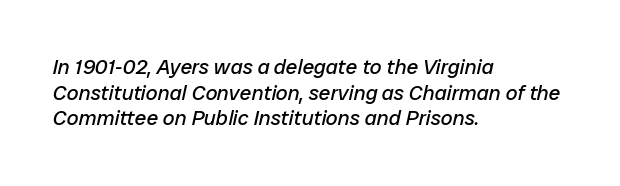
{"italic": "yes", "lean": "right", "slant_degrees": 12, "bold": "no", "underline": "no", "align": "left", "line_spacing_ratio": 1.22, "letter_spacing": "normal", "letter_spacing_em": 0.0, "glyph_px": 21}
